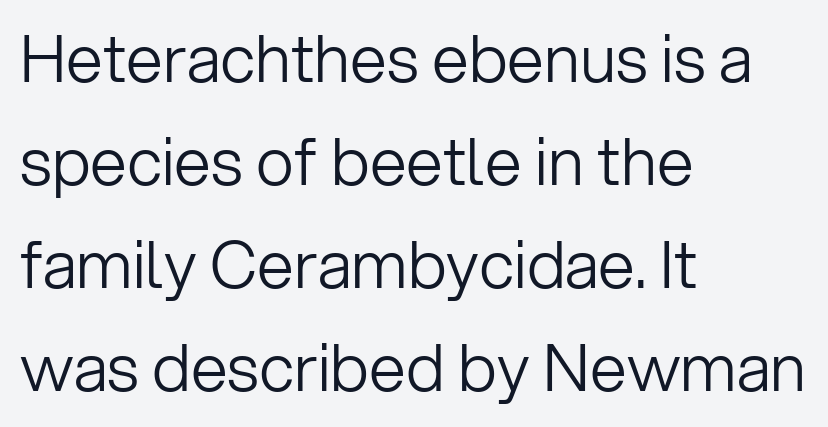
Q: Is the text bold? A: No.
Q: Is the text italic (slanted)? A: No, it is upright.
Q: Is the typeface a serif or a sans-serif typeface? A: Sans-serif.
Q: Is the text underlined? A: No.
Q: How is the paragraph aligned? A: Left-aligned.
Q: Is the spacing between letters normal or unusually wide? A: Normal.
Q: Is the spacing between lines tight, normal or loose? A: Normal.
Q: Width (condensed, normal, or wide)? A: Normal.
Q: Stroke contrast? A: Low.
Q: x-height? A: Medium.
Q: Monospaced? A: No.
